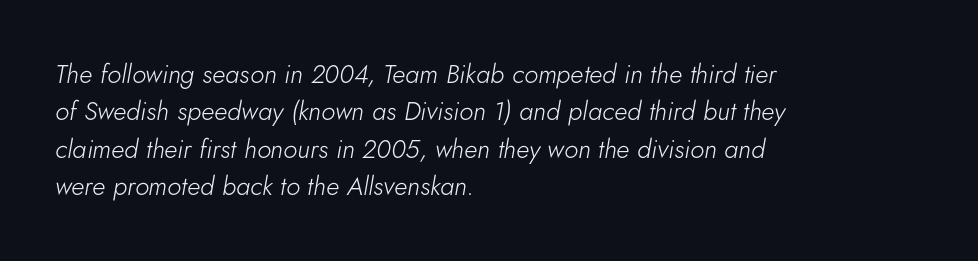
{"italic": "yes", "lean": "right", "slant_degrees": 5, "bold": "no", "underline": "no", "align": "left", "line_spacing": "normal", "line_spacing_ratio": 1.44, "letter_spacing": "normal", "letter_spacing_em": 0.0, "glyph_px": 26}
